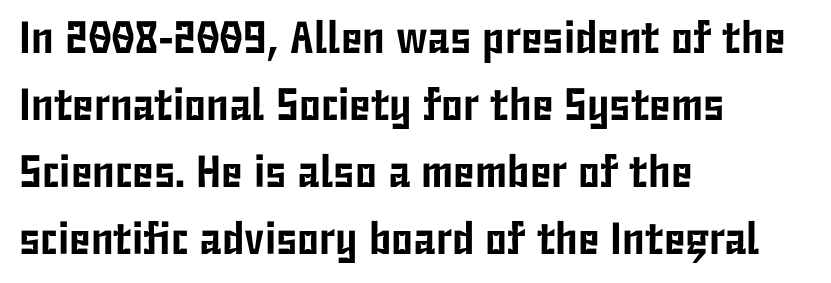
Vertically, the passage feels balanced, rows spaced as you'd expect. Ascenders rise straight up at ninety degrees. These lines stack with their left ends in a neat column. Type without underlining. The passage shown is typed in a proportional face where columns would drift. The type is set solid horizontally, with unmodified tracking.
